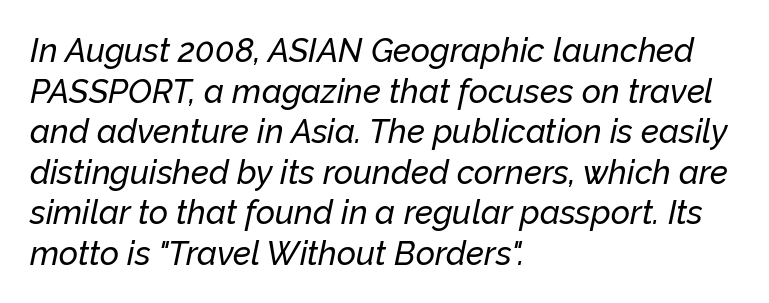
The image shows 33 px text type, italic (leaning right); set left-aligned, line spacing 1.23x, normal letter spacing, not underlined; low stroke contrast and a medium x-height.
